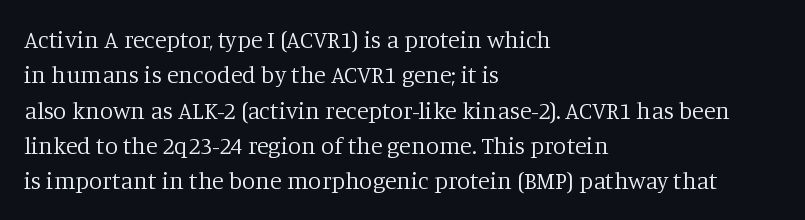
The image shows 24 px text type, upright; set left-aligned, normal line spacing (1.47x), normal letter spacing, not underlined.
